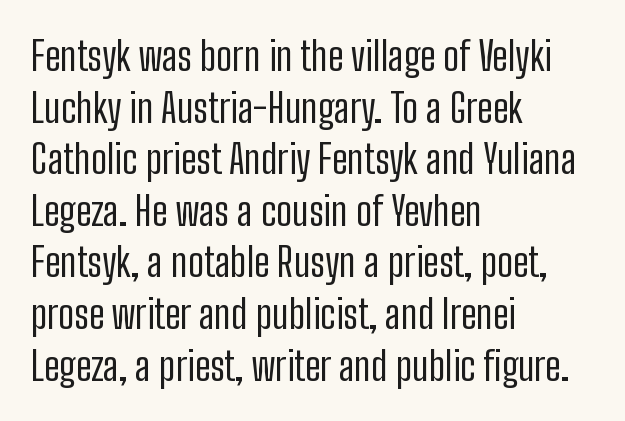
Q: Is the text bold? A: No.
Q: Is the text italic (slanted)? A: No, it is upright.
Q: Is the typeface a serif or a sans-serif typeface? A: Sans-serif.
Q: Is the text underlined? A: No.
Q: How is the paragraph aligned? A: Left-aligned.
Q: Is the spacing between letters normal or unusually wide? A: Normal.
Q: Is the spacing between lines tight, normal or loose? A: Normal.
Q: Width (condensed, normal, or wide)? A: Condensed.
Q: Stroke contrast? A: Low.
Q: x-height? A: Medium.
Q: Monospaced? A: No.
